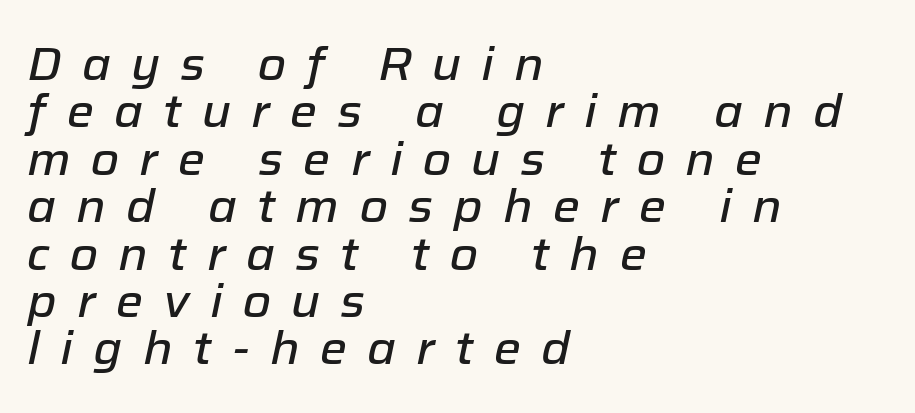
Q: Is the text italic (slanted)? A: Yes, it leans right by about 12 degrees.
Q: Is the text underlined? A: No.
Q: How is the paragraph aligned? A: Left-aligned.
Q: Is the spacing between letters normal or unusually wide? A: Unusually wide.
Q: Is the spacing between lines tight, normal or loose? A: Tight.
Q: Width (condensed, normal, or wide)? A: Normal.
Q: Stroke contrast? A: Low.
Q: x-height? A: Medium.
Q: Monospaced? A: No.
